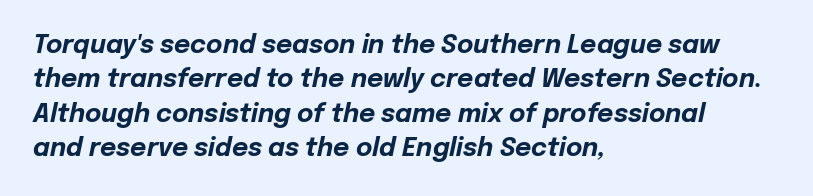
Q: Is the text bold? A: Yes.
Q: Is the text italic (slanted)? A: Yes, it leans right by about 12 degrees.
Q: Is the text underlined? A: No.
Q: How is the paragraph aligned? A: Left-aligned.
Q: Is the spacing between letters normal or unusually wide? A: Normal.
Q: Is the spacing between lines tight, normal or loose? A: Normal.
